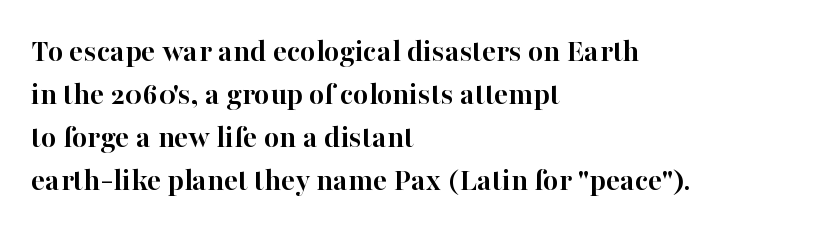
Q: Is the text bold? A: Yes.
Q: Is the text italic (slanted)? A: No, it is upright.
Q: Is the typeface a serif or a sans-serif typeface? A: Serif.
Q: Is the text underlined? A: No.
Q: How is the paragraph aligned? A: Left-aligned.
Q: Is the spacing between letters normal or unusually wide? A: Normal.
Q: Is the spacing between lines tight, normal or loose? A: Normal.
Q: Width (condensed, normal, or wide)? A: Normal.
Q: Stroke contrast? A: High.
Q: x-height? A: Medium.
Q: Monospaced? A: No.
